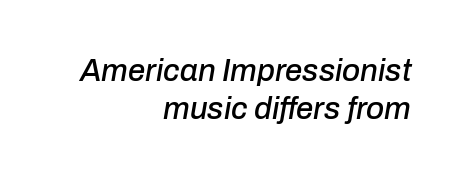
{"italic": "yes", "lean": "right", "slant_degrees": 10, "width": "normal", "stroke_contrast": "low", "x_height": "medium", "monospaced": "no", "underline": "no", "align": "right", "line_spacing_ratio": 1.22, "letter_spacing": "normal", "letter_spacing_em": 0.0, "glyph_px": 31}
